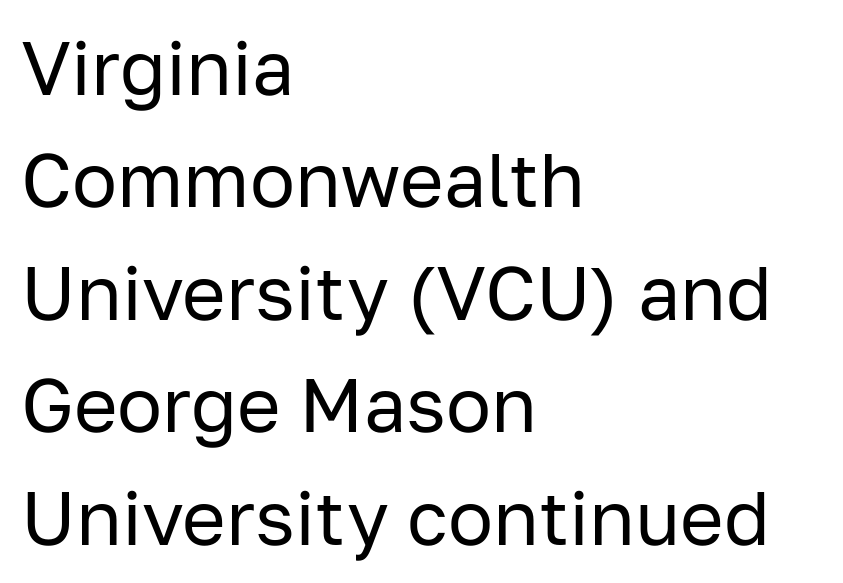
Q: Is the text bold? A: No.
Q: Is the text italic (slanted)? A: No, it is upright.
Q: Is the typeface a serif or a sans-serif typeface? A: Sans-serif.
Q: Is the text underlined? A: No.
Q: How is the paragraph aligned? A: Left-aligned.
Q: Is the spacing between letters normal or unusually wide? A: Normal.
Q: Is the spacing between lines tight, normal or loose? A: Normal.
Q: Width (condensed, normal, or wide)? A: Normal.
Q: Stroke contrast? A: Low.
Q: x-height? A: Medium.
Q: Monospaced? A: No.
